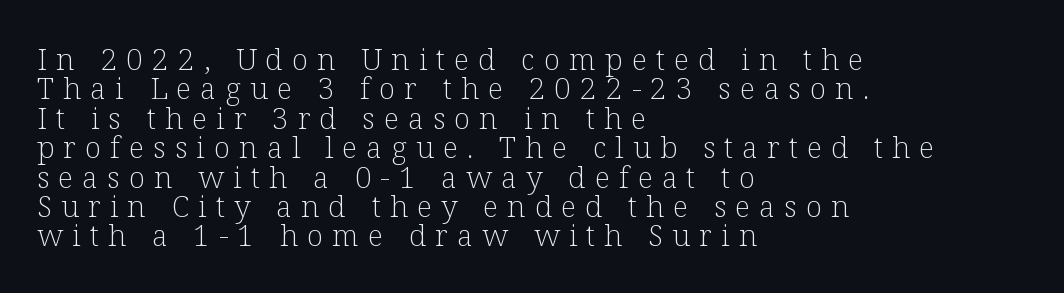
{"serif": "yes", "italic": "no", "bold": "no", "weight": "light", "width": "normal", "stroke_contrast": "low", "x_height": "medium", "monospaced": "no", "underline": "no", "align": "left", "line_spacing": "tight", "line_spacing_ratio": 0.98, "letter_spacing": "wide", "letter_spacing_em": 0.3, "glyph_px": 30}
